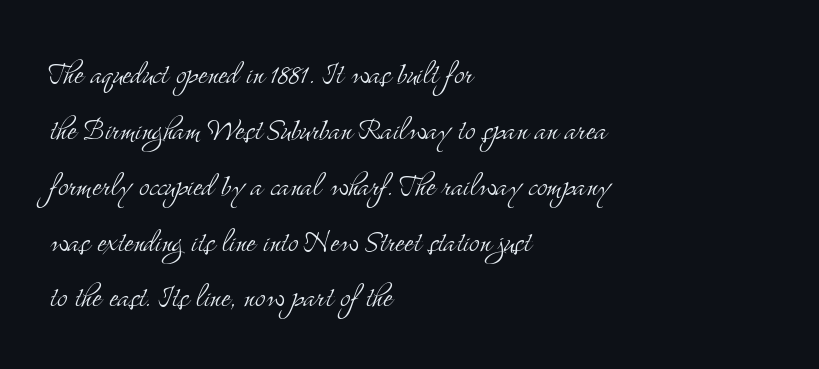
Q: Is the text bold? A: No.
Q: Is the text italic (slanted)? A: Yes.
Q: Is the typeface a serif or a sans-serif typeface? A: Serif.
Q: Is the text underlined? A: No.
Q: How is the paragraph aligned? A: Left-aligned.
Q: Is the spacing between letters normal or unusually wide? A: Normal.
Q: Is the spacing between lines tight, normal or loose? A: Normal.
Q: Width (condensed, normal, or wide)? A: Condensed.
Q: Stroke contrast? A: Medium.
Q: x-height? A: Small.
Q: Monospaced? A: No.
